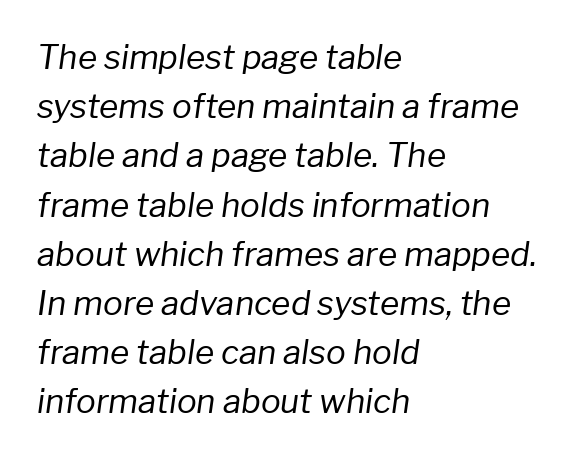
Q: Is the text bold? A: No.
Q: Is the text italic (slanted)? A: Yes, it leans right by about 8 degrees.
Q: Is the text underlined? A: No.
Q: How is the paragraph aligned? A: Left-aligned.
Q: Is the spacing between letters normal or unusually wide? A: Normal.
Q: Is the spacing between lines tight, normal or loose? A: Normal.
Q: Width (condensed, normal, or wide)? A: Normal.
Q: Stroke contrast? A: Low.
Q: x-height? A: Medium.
Q: Monospaced? A: No.
